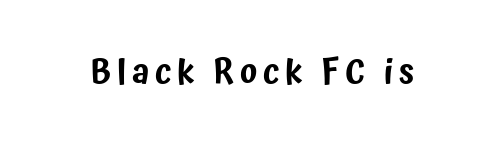
{"serif": "no", "italic": "no", "width": "condensed", "stroke_contrast": "low", "x_height": "medium", "monospaced": "no", "underline": "no", "glyph_px": 34}
